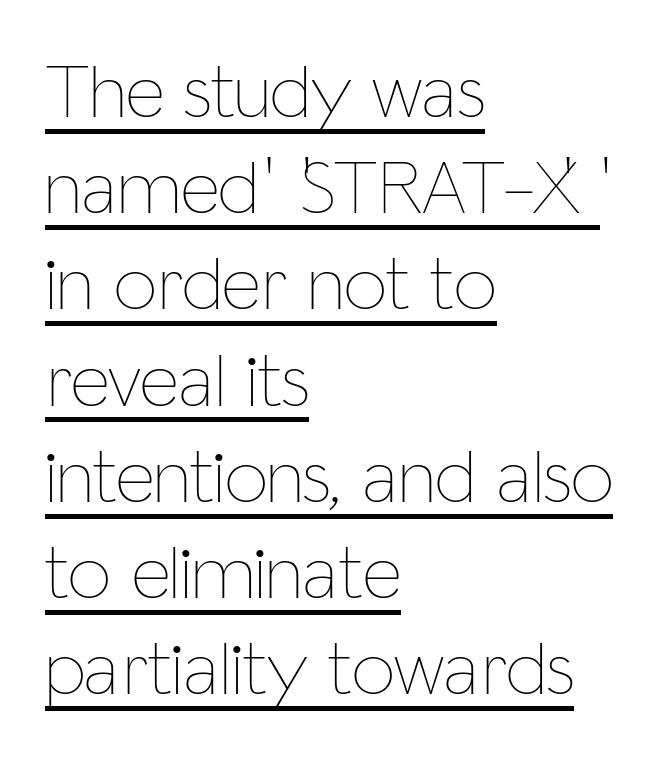
This sample keeps an unexceptional amount of space between lines. Nope, not italic — everything's standing straight. In designer terms, the underline attribute is active on this setting. Weight: not bold — regular or lighter. The rendering anchors every line to the left-hand side. The face used here is proportionally spaced, like ordinary book or web type.
